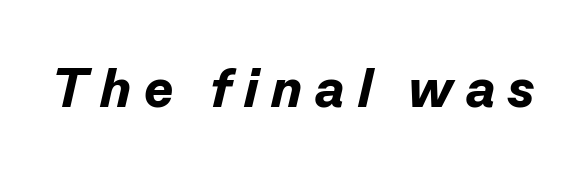
Typographic density is high because the face is bold. The letterforms stand isolated, each surrounded by extra space. These lines are rendered in a variable-pitch font. Is the type slanted? Yes — the strokes lean at a clear angle. Only glyphs here, with clear space below each row.
